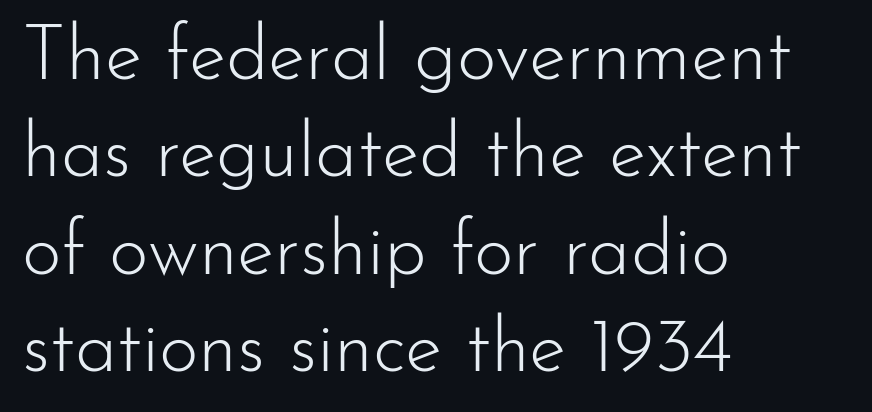
The image shows 76 px light sans-serif type, upright; set left-aligned, normal line spacing (1.28x), normal letter spacing, not underlined; low stroke contrast and a small x-height.
